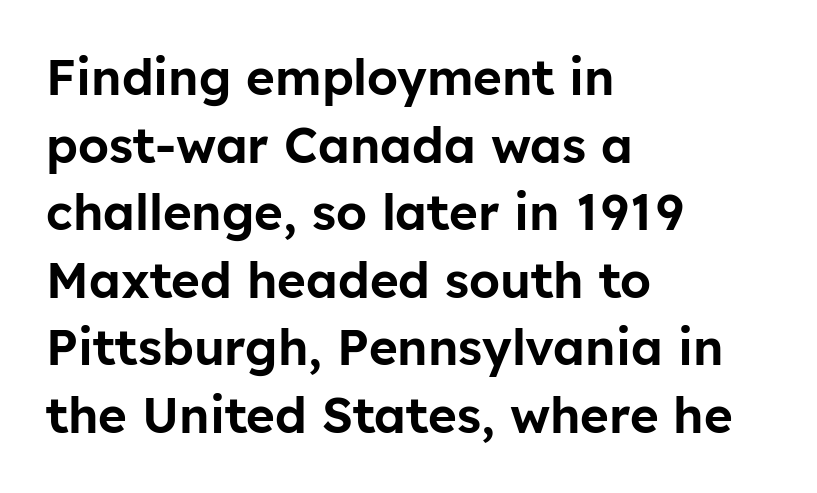
The letters advance in unequal steps, a hallmark of proportional type. Here the glyphs are tracked normally, forming tight word shapes. Anything drawn beneath the words? Only blank space. The rows are spaced the way most documents space them.
